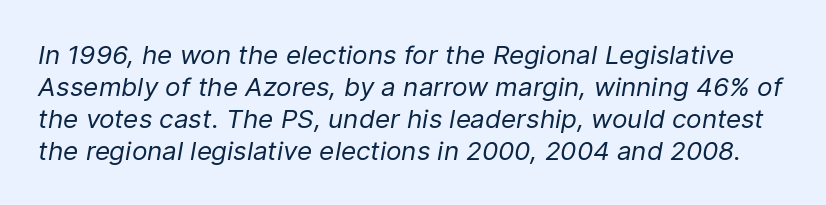
Q: Is the text bold? A: No.
Q: Is the text italic (slanted)? A: Yes, it leans right by about 9 degrees.
Q: Is the text underlined? A: No.
Q: Is the spacing between letters normal or unusually wide? A: Normal.
